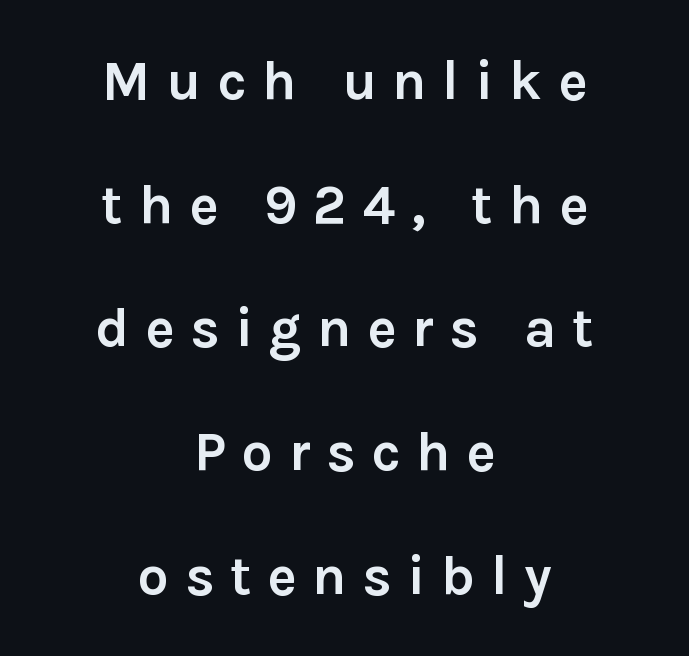
{"serif": "no", "italic": "no", "bold": "yes", "weight": "semibold", "width": "normal", "stroke_contrast": "low", "x_height": "medium", "monospaced": "no", "underline": "no", "align": "center", "line_spacing": "loose", "line_spacing_ratio": 2.25, "letter_spacing": "wide", "letter_spacing_em": 0.29, "glyph_px": 55}
